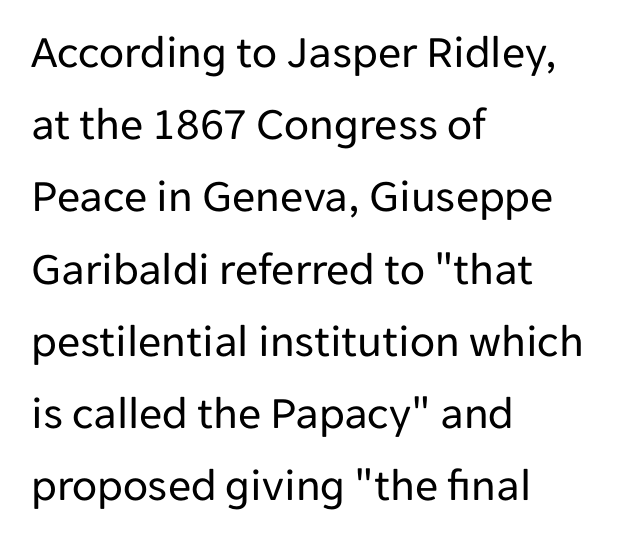
The image shows 46 px regular-weight sans-serif type, upright; set left-aligned, normal line spacing (1.57x), normal letter spacing, not underlined; low stroke contrast and a medium x-height.
